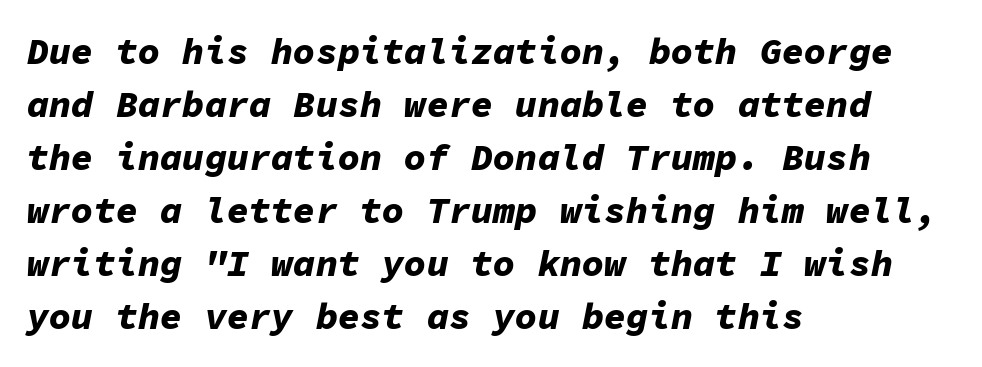
The image shows 37 px bold type, italic (leaning right), monospaced; set left-aligned, normal line spacing (1.43x), normal letter spacing, not underlined; low stroke contrast and a medium x-height.
